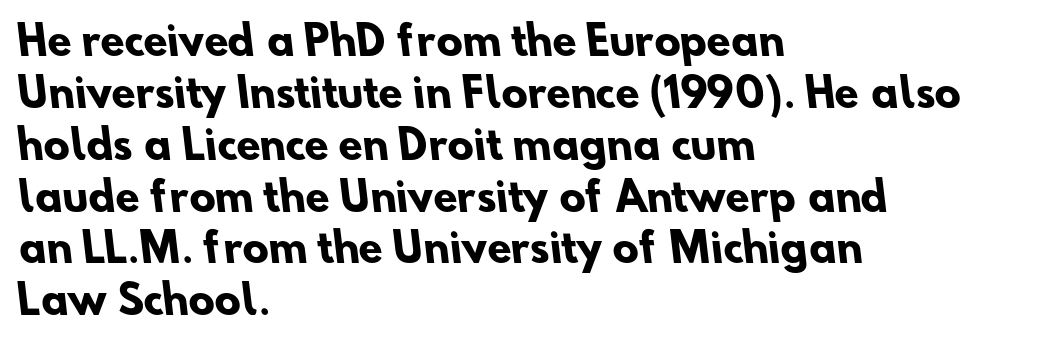
Q: Is the text bold? A: Yes.
Q: Is the typeface a serif or a sans-serif typeface? A: Sans-serif.
Q: Is the text underlined? A: No.
Q: How is the paragraph aligned? A: Left-aligned.
Q: Is the spacing between letters normal or unusually wide? A: Normal.
Q: Is the spacing between lines tight, normal or loose? A: Normal.
Q: Width (condensed, normal, or wide)? A: Normal.
Q: Stroke contrast? A: Low.
Q: x-height? A: Small.
Q: Monospaced? A: No.
